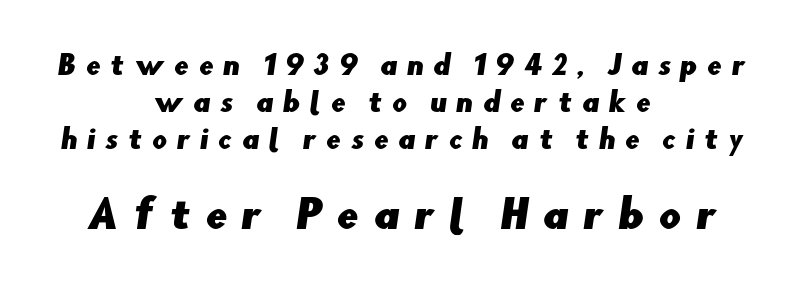
Q: Is the typeface a serif or a sans-serif typeface? A: Sans-serif.
Q: Is the text underlined? A: No.
Q: How is the paragraph aligned? A: Centered.
Q: Is the spacing between letters normal or unusually wide? A: Unusually wide.
Q: Is the spacing between lines tight, normal or loose? A: Normal.
Q: Which block of text is set in a larger size, the first (top) or the second (bottom)? A: The second (bottom) one.
Q: Width (condensed, normal, or wide)? A: Normal.
Q: Stroke contrast? A: Low.
Q: x-height? A: Small.
Q: Monospaced? A: No.
